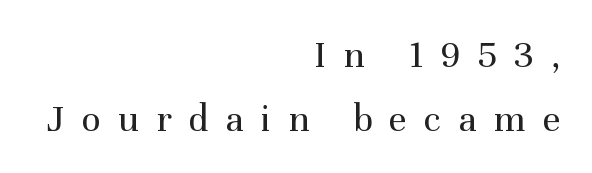
The image shows 40 px regular-weight serif type, upright; set right-aligned, normal line spacing (1.6x), unusually wide letter spacing (+0.43 em), not underlined; medium stroke contrast and a medium x-height.
